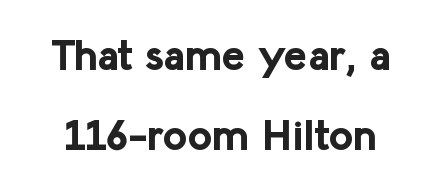
Are there feet on the stems? There aren't — it's a sans. Italic: no, the glyphs are upright roman. Only glyphs here, with clear space below each row. Is this a fixed-width face? No — the glyphs have proportional, varying widths.
